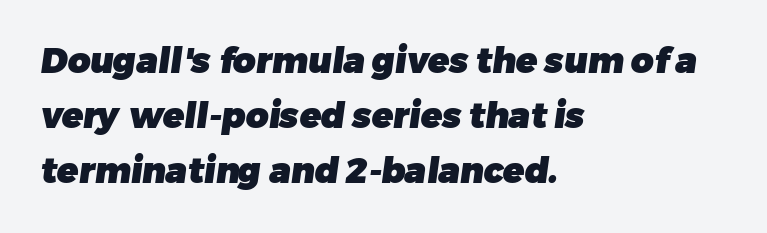
Q: Is the text bold? A: Yes.
Q: Is the typeface a serif or a sans-serif typeface? A: Sans-serif.
Q: Is the text underlined? A: No.
Q: How is the paragraph aligned? A: Left-aligned.
Q: Is the spacing between letters normal or unusually wide? A: Normal.
Q: Is the spacing between lines tight, normal or loose? A: Normal.
Q: Width (condensed, normal, or wide)? A: Normal.
Q: Stroke contrast? A: Low.
Q: x-height? A: Medium.
Q: Monospaced? A: No.
